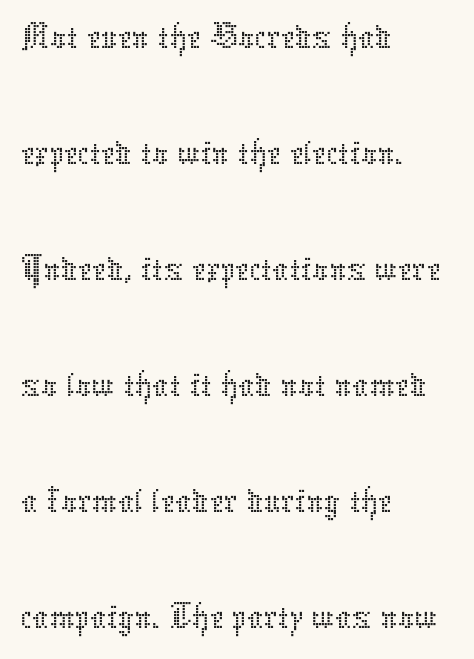
Q: Is the text bold? A: No.
Q: Is the text italic (slanted)? A: No, it is upright.
Q: Is the text underlined? A: No.
Q: How is the paragraph aligned? A: Left-aligned.
Q: Is the spacing between letters normal or unusually wide? A: Normal.
Q: Is the spacing between lines tight, normal or loose? A: Normal.
Q: Width (condensed, normal, or wide)? A: Normal.
Q: Stroke contrast? A: Low.
Q: x-height? A: Medium.
Q: Monospaced? A: No.
